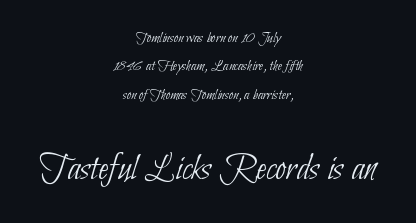
The later block is typeset at a bigger size than the earlier block. Nothing sits at the stroke ends, so this counts as sans-serif. Varying glyph widths throughout — classic text-font behaviour. Does the copy run flush right? No — it is centered line by line.
